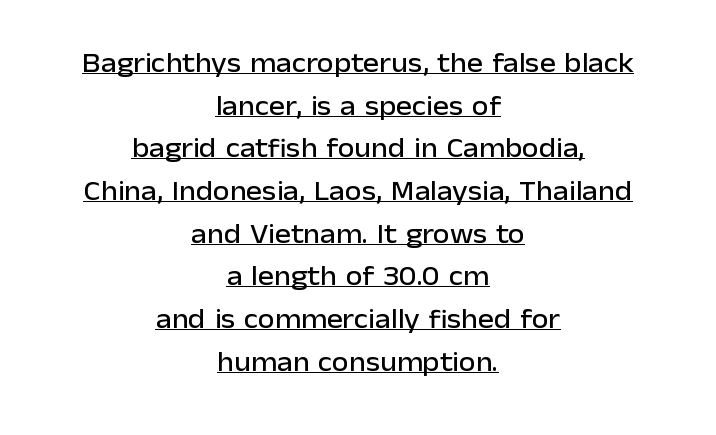
This rendering uses center alignment, leaving both contours irregular but symmetric. Posture: vertical. Baseline-to-baseline distance is the conventional proportion of letter height. A typesetter would call this zero additional tracking. The lettering is marked with a stroke running underneath it.
